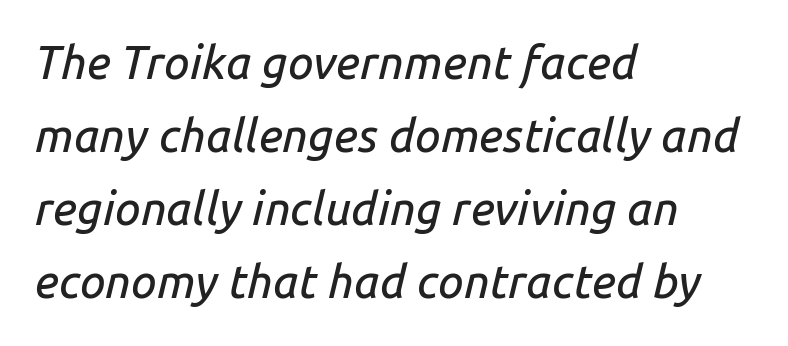
{"italic": "yes", "lean": "right", "slant_degrees": 14, "width": "normal", "stroke_contrast": "low", "x_height": "medium", "monospaced": "no", "underline": "no", "align": "left", "line_spacing": "normal", "line_spacing_ratio": 1.59, "letter_spacing": "normal", "letter_spacing_em": 0.0, "glyph_px": 46}
